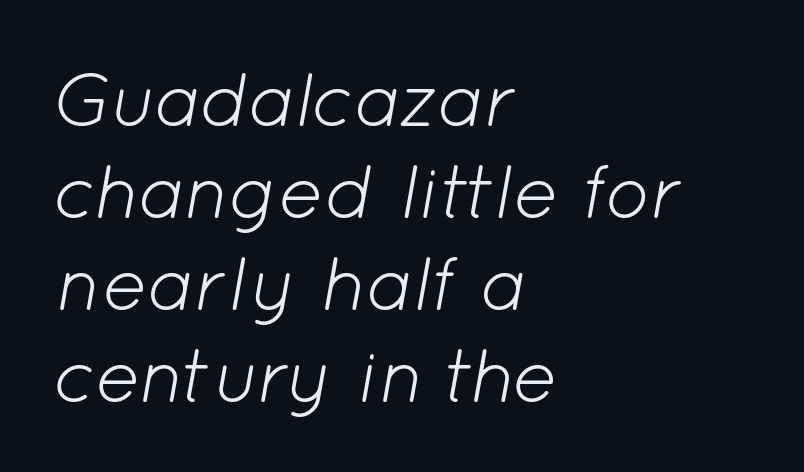
The image shows 76 px light type, italic (leaning right); set left-aligned, line spacing 1.21x, normal letter spacing, not underlined; low stroke contrast and a medium x-height.
